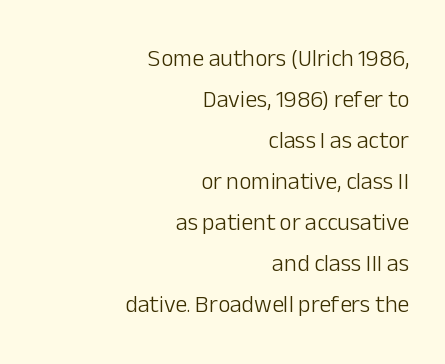
The image shows 24 px text type, upright; set right-aligned, line spacing 1.71x, normal letter spacing, not underlined.
